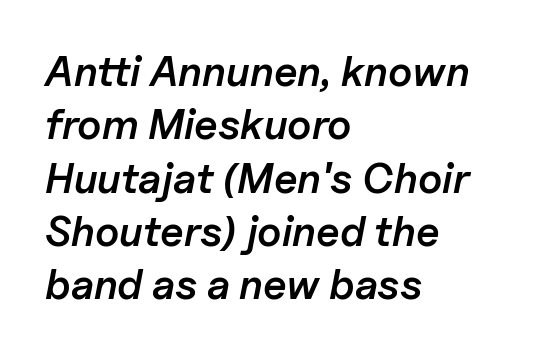
The image shows 42 px semibold type, italic (leaning right); set left-aligned, normal line spacing (1.27x), normal letter spacing, not underlined; low stroke contrast and a medium x-height.
